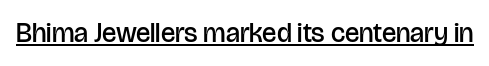
The image shows 27 px text type, upright; set normal letter spacing, underlined.
